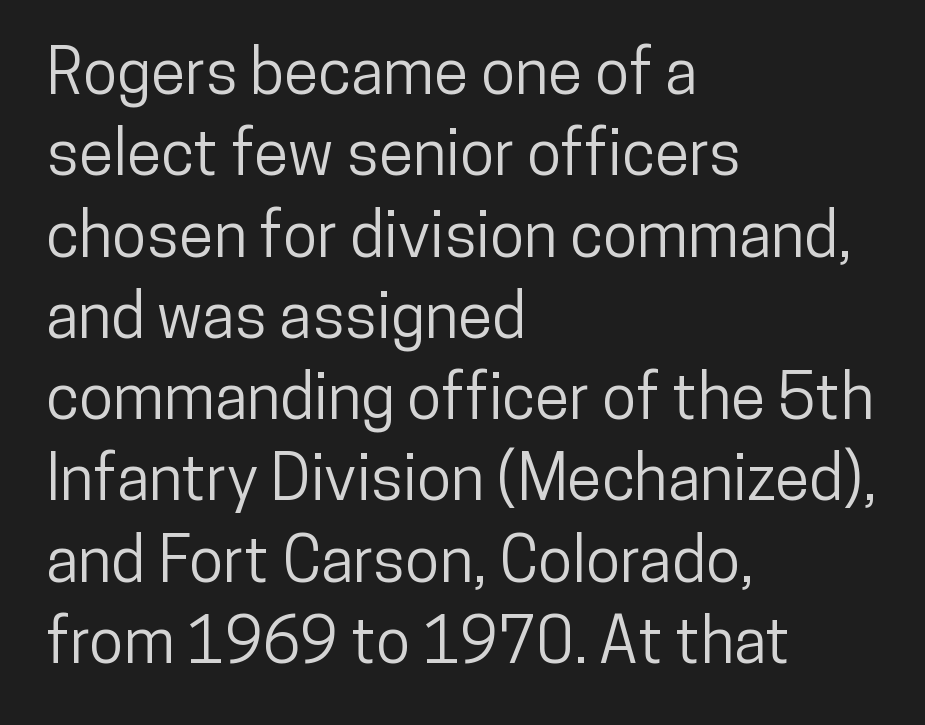
{"serif": "no", "italic": "no", "width": "condensed", "stroke_contrast": "low", "x_height": "medium", "monospaced": "no", "underline": "no", "align": "left", "line_spacing": "normal", "line_spacing_ratio": 1.29, "letter_spacing": "normal", "letter_spacing_em": 0.0, "glyph_px": 63}
